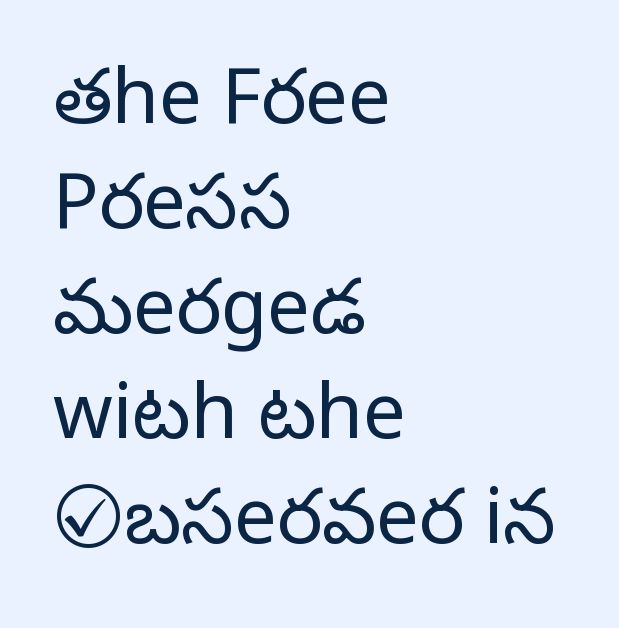
The image shows 76 px light sans-serif type, upright; set left-aligned, normal line spacing (1.38x), normal letter spacing, not underlined; low stroke contrast and a medium x-height.
